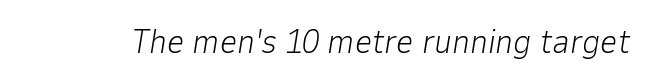
Q: Is the text bold? A: No.
Q: Is the text italic (slanted)? A: Yes, it leans right by about 9 degrees.
Q: Is the text underlined? A: No.
Q: Is the spacing between letters normal or unusually wide? A: Normal.
Q: Width (condensed, normal, or wide)? A: Normal.
Q: Stroke contrast? A: Low.
Q: x-height? A: Medium.
Q: Monospaced? A: No.
